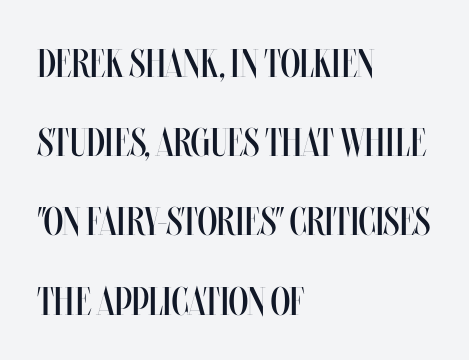
Q: Is the text bold? A: No.
Q: Is the text italic (slanted)? A: No, it is upright.
Q: Is the text underlined? A: No.
Q: How is the paragraph aligned? A: Left-aligned.
Q: Is the spacing between letters normal or unusually wide? A: Normal.
Q: Is the spacing between lines tight, normal or loose? A: Loose.
Q: Width (condensed, normal, or wide)? A: Condensed.
Q: Stroke contrast? A: Medium.
Q: x-height? A: Large.
Q: Monospaced? A: No.
